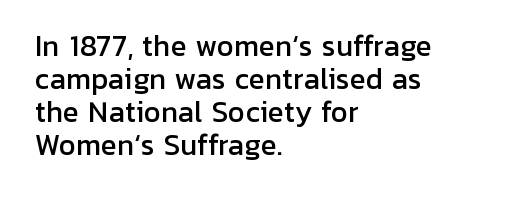
Q: Is the text italic (slanted)? A: No, it is upright.
Q: Is the text underlined? A: No.
Q: How is the paragraph aligned? A: Left-aligned.
Q: Is the spacing between letters normal or unusually wide? A: Normal.
